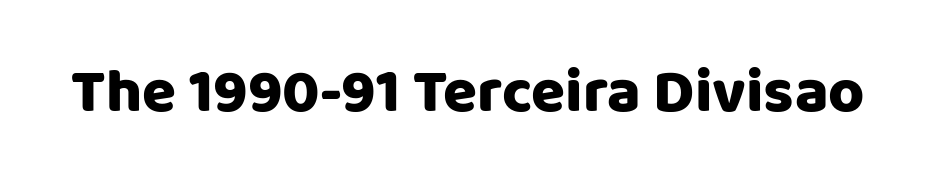
Characters remain perfectly vertical along every line. Character widths vary here, with narrow letters taking less room than wide ones. To sum up the face: it is a sans, with no serifs. Check under the words: just untouched page.
